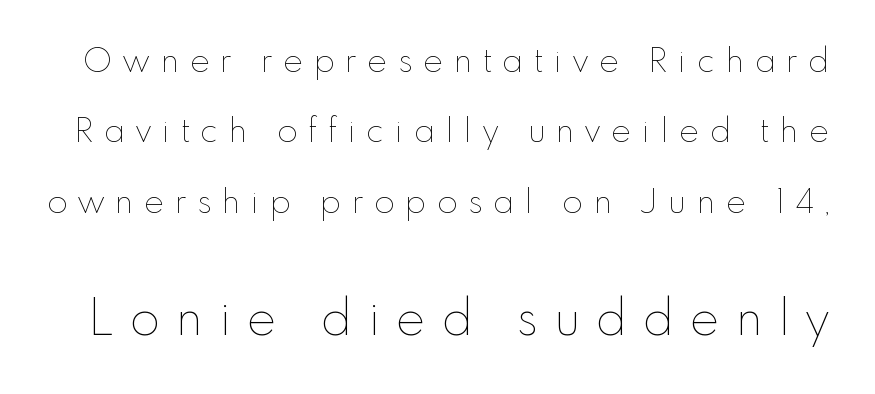
Q: Is the text bold? A: No.
Q: Is the text italic (slanted)? A: No, it is upright.
Q: Is the text underlined? A: No.
Q: Is the spacing between letters normal or unusually wide? A: Unusually wide.
Q: Is the spacing between lines tight, normal or loose? A: Loose.
Q: Which block of text is set in a larger size, the first (top) or the second (bottom)? A: The second (bottom) one.
Q: Width (condensed, normal, or wide)? A: Normal.
Q: Stroke contrast? A: Low.
Q: x-height? A: Small.
Q: Monospaced? A: No.
